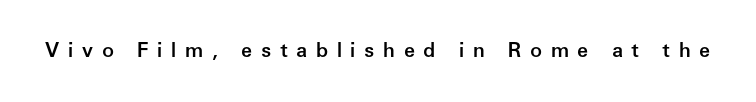
{"italic": "no", "bold": "semi", "underline": "no", "letter_spacing": "wide", "letter_spacing_em": 0.43, "glyph_px": 20}
